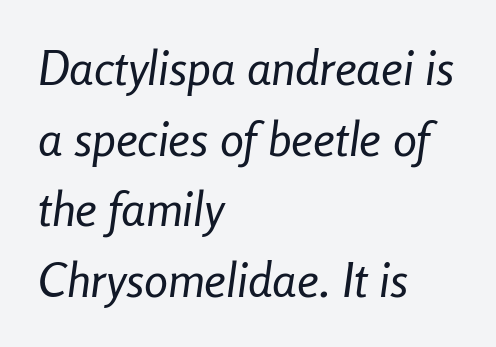
{"italic": "yes", "lean": "right", "slant_degrees": 8, "bold": "no", "weight": "regular", "width": "condensed", "stroke_contrast": "low", "x_height": "medium", "monospaced": "no", "underline": "no", "align": "left", "line_spacing": "normal", "line_spacing_ratio": 1.47, "letter_spacing": "normal", "letter_spacing_em": 0.0, "glyph_px": 48}
